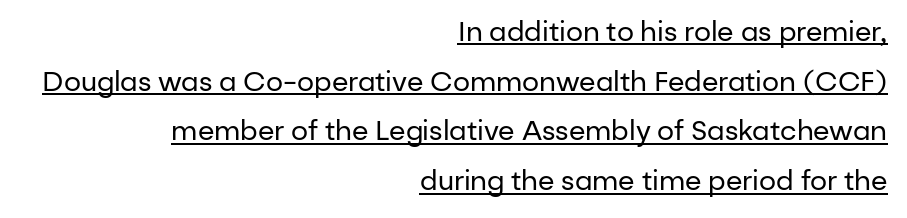
{"italic": "no", "bold": "no", "underline": "yes", "align": "right", "line_spacing_ratio": 1.84, "letter_spacing": "normal", "letter_spacing_em": 0.0, "glyph_px": 27}
